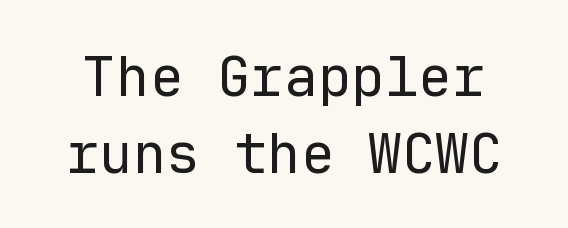
Upright lettering throughout. What stands out about the letter spacing? Nothing — it is the standard amount. The typeface has the unassuming heft of standard copy or less. Think of a typewriter: that constant character pitch is what you see here. Type style note: lacks serifs. Decoration check: the copy has no underline.
